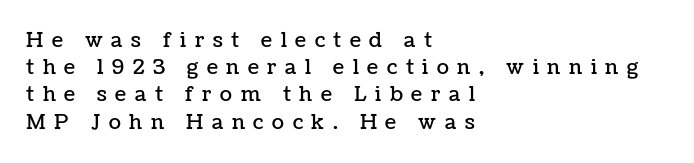
Left-aligned paragraph, ragged on the right. Ascenders rise straight up at ninety degrees. How are the letters spaced? Widely, with obvious added tracking. In terms of leading, this rendering sits right in the middle. Plain, unruled lines of type.
